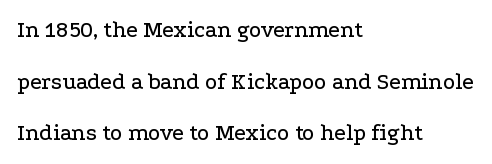
Q: Is the text italic (slanted)? A: No, it is upright.
Q: Is the text underlined? A: No.
Q: How is the paragraph aligned? A: Left-aligned.
Q: Is the spacing between letters normal or unusually wide? A: Normal.
Q: Is the spacing between lines tight, normal or loose? A: Loose.
